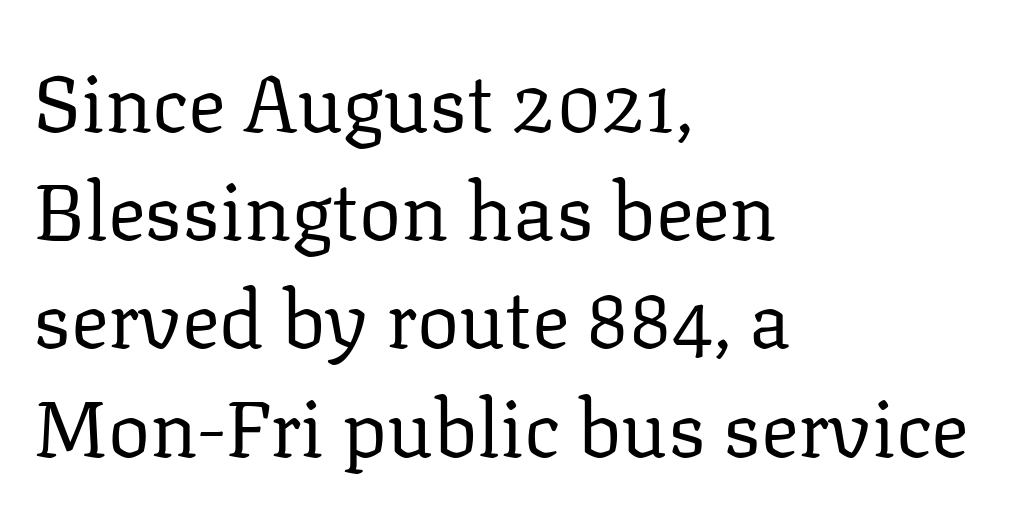
{"serif": "yes", "italic": "no", "bold": "no", "weight": "regular", "width": "normal", "stroke_contrast": "low", "x_height": "medium", "monospaced": "no", "underline": "no", "align": "left", "line_spacing": "normal", "line_spacing_ratio": 1.37, "letter_spacing": "normal", "letter_spacing_em": 0.0, "glyph_px": 79}
